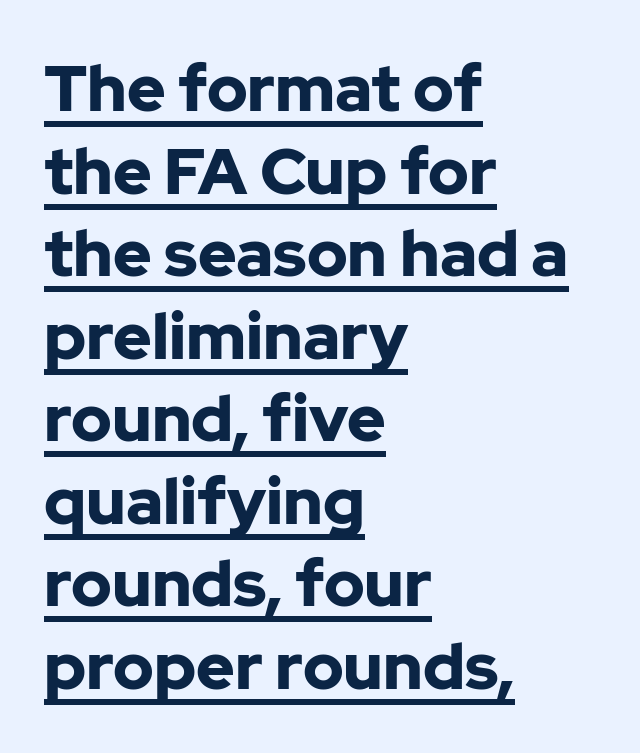
{"serif": "no", "italic": "no", "bold": "yes", "weight": "bold", "width": "normal", "stroke_contrast": "low", "x_height": "medium", "monospaced": "no", "underline": "yes", "align": "left", "line_spacing": "normal", "line_spacing_ratio": 1.27, "letter_spacing": "normal", "letter_spacing_em": 0.0, "glyph_px": 65}
